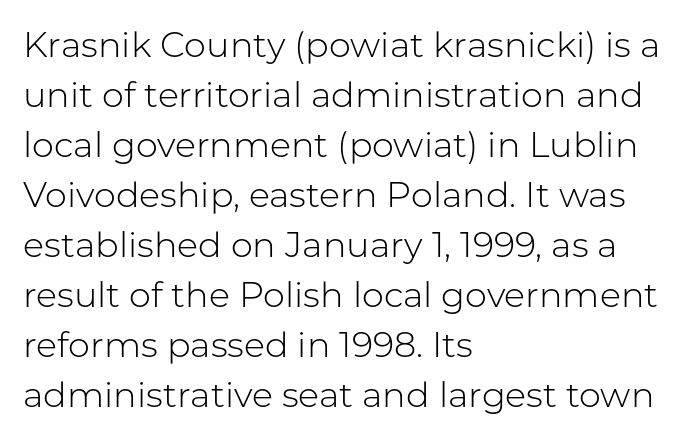
Q: Is the text bold? A: No.
Q: Is the text italic (slanted)? A: No, it is upright.
Q: Is the typeface a serif or a sans-serif typeface? A: Sans-serif.
Q: Is the text underlined? A: No.
Q: How is the paragraph aligned? A: Left-aligned.
Q: Is the spacing between letters normal or unusually wide? A: Normal.
Q: Is the spacing between lines tight, normal or loose? A: Normal.
Q: Width (condensed, normal, or wide)? A: Normal.
Q: Stroke contrast? A: Low.
Q: x-height? A: Medium.
Q: Monospaced? A: No.
